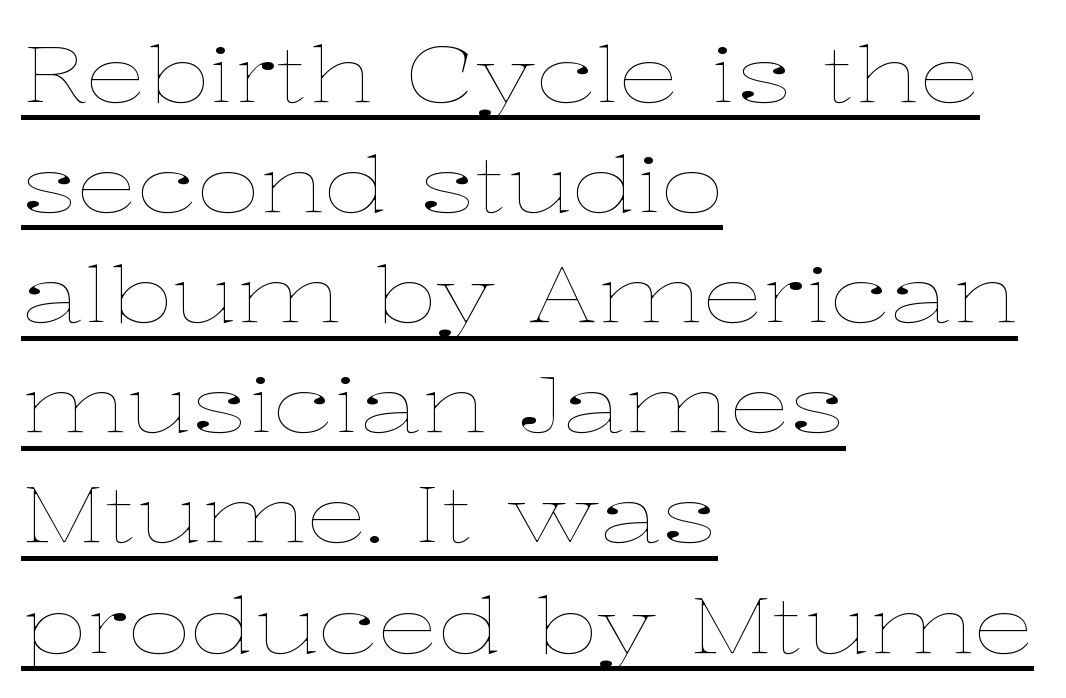
The image shows 77 px thin, wide type, upright; set left-aligned, normal line spacing (1.43x), normal letter spacing, underlined; low stroke contrast and a medium x-height.
